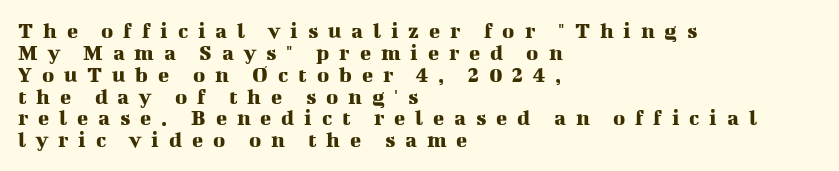
The image shows 23 px text type, upright; set left-aligned, tight line spacing (0.95x), unusually wide letter spacing (+0.43 em), not underlined.
